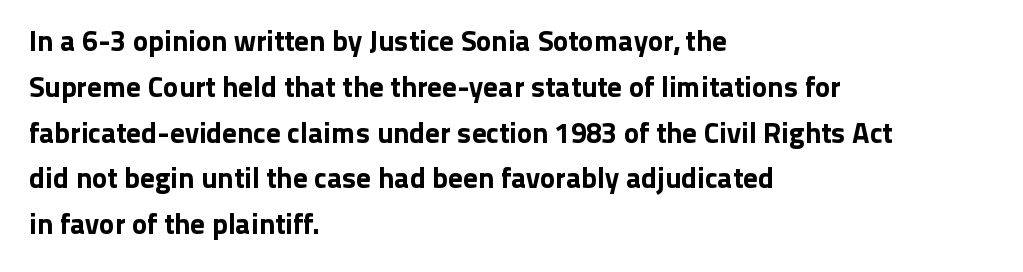
Typographically, this falls in the sans-serif category. Nobody touched the tracking dial on this one. These lines are set flush left with a ragged right edge. The specimen omits any rule beneath the text block's lines.
